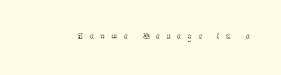
It's the straight-up-and-down kind of type. A typesetter would call this heavily tracked-out type. Heaviness? Minimal to ordinary, like unemphasized prose. Each row of text sits above clean, open space.
